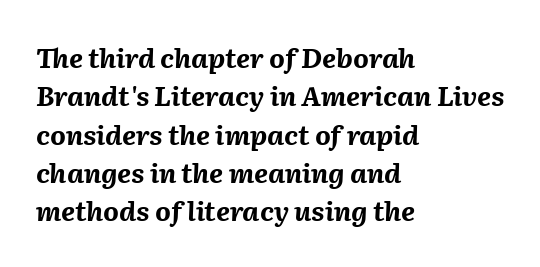
{"italic": "yes", "lean": "right", "slant_degrees": 2, "bold": "yes", "underline": "no", "align": "left", "line_spacing": "normal", "line_spacing_ratio": 1.42, "letter_spacing": "normal", "letter_spacing_em": 0.0, "glyph_px": 27}
